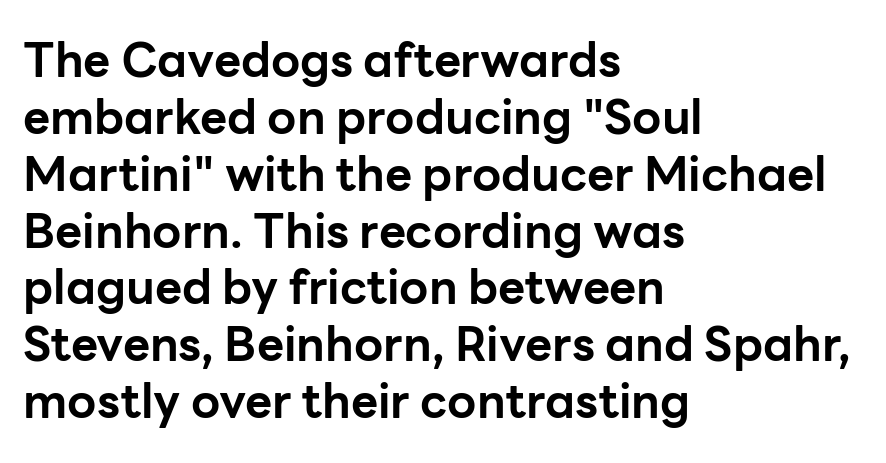
The image shows 47 px bold sans-serif type, upright; set left-aligned, line spacing 1.21x, normal letter spacing, not underlined; low stroke contrast and a medium x-height.
